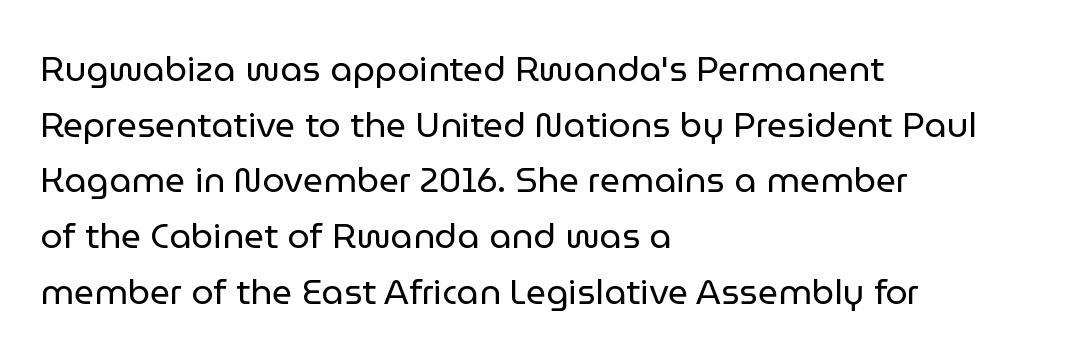
The image shows 35 px regular-weight sans-serif type, upright; set left-aligned, normal line spacing (1.59x), normal letter spacing, not underlined; low stroke contrast and a medium x-height.
